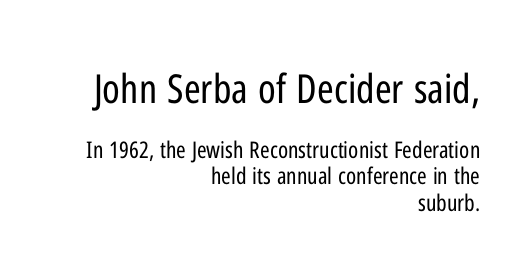
{"serif": "no", "italic": "no", "bold": "no", "weight": "regular", "width": "condensed", "stroke_contrast": "low", "x_height": "medium", "monospaced": "no", "underline": "no", "align": "right", "line_spacing": "tight", "line_spacing_ratio": 1.15, "letter_spacing": "normal", "letter_spacing_em": 0.0, "larger_block": "first", "size_ratio": 1.74, "glyph_px": 40}
